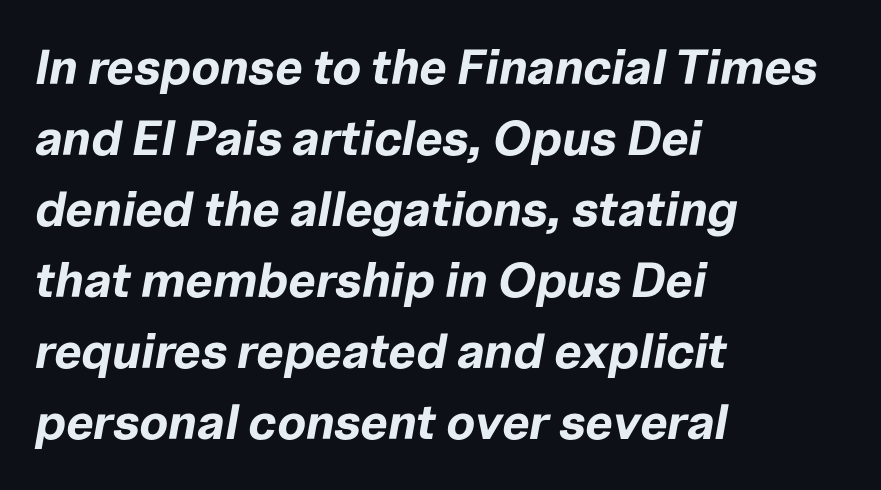
The image shows 49 px bold type, italic (leaning right); set left-aligned, normal line spacing (1.45x), normal letter spacing, not underlined; low stroke contrast and a medium x-height.
